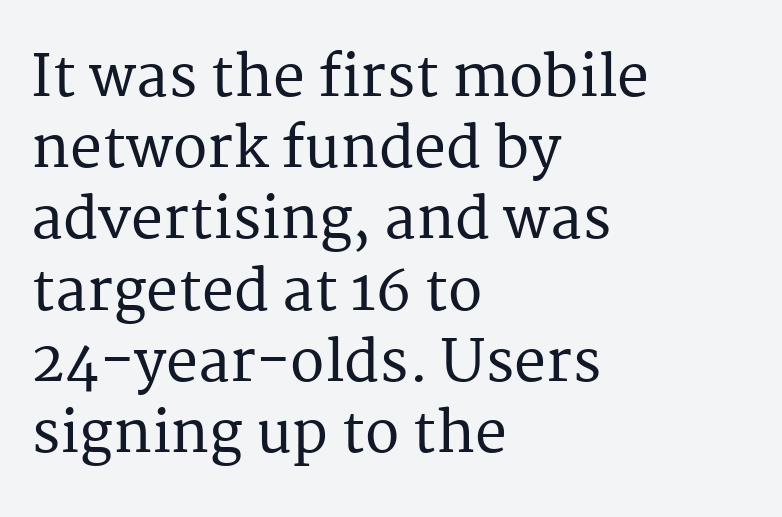
There is no visible air inserted between adjacent glyphs. The passage shown is not underscored anywhere. Quick note: not italic, upright. The paragraph has a hard left edge and a soft right edge.
